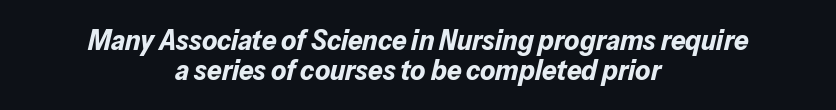
Q: Is the text bold? A: Yes.
Q: Is the text italic (slanted)? A: Yes, it leans right by about 13 degrees.
Q: Is the text underlined? A: No.
Q: How is the paragraph aligned? A: Centered.
Q: Is the spacing between letters normal or unusually wide? A: Normal.
Q: Is the spacing between lines tight, normal or loose? A: Tight.
Q: Width (condensed, normal, or wide)? A: Normal.
Q: Stroke contrast? A: Low.
Q: x-height? A: Medium.
Q: Monospaced? A: No.
